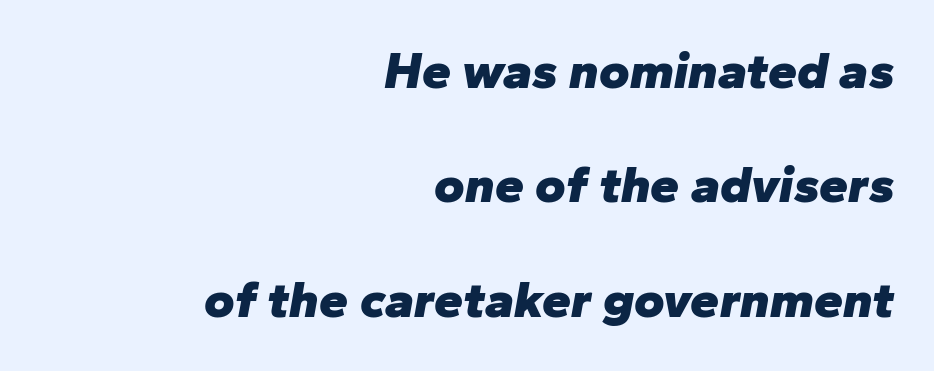
Rendered with sloped, italic letterforms. Caption: bold face, heavy strokes. Loosely led — the rows are spread out. A bare baseline throughout the passage. You could call the tracking neutral — neither tight nor loose. Horizontally, the lines are justified to the trailing edge only.
